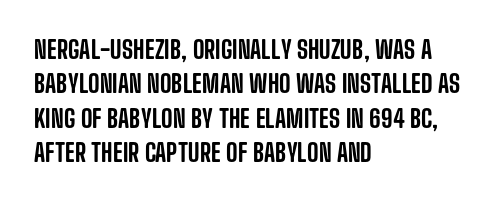
{"italic": "no", "underline": "no", "align": "left", "line_spacing": "normal", "line_spacing_ratio": 1.38, "letter_spacing": "normal", "letter_spacing_em": 0.0, "glyph_px": 25}
